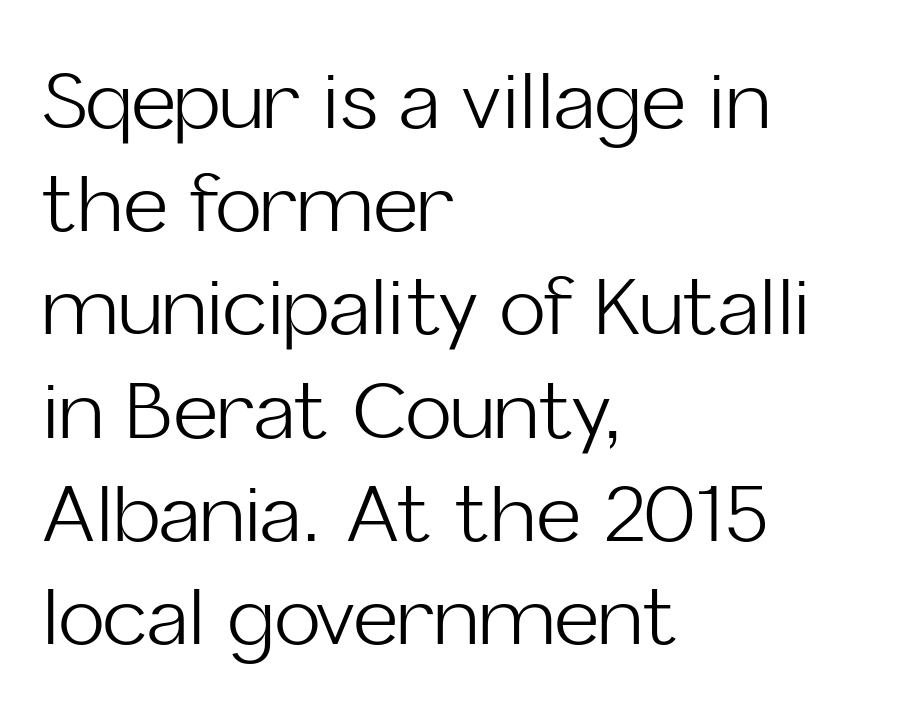
Q: Is the text bold? A: No.
Q: Is the text italic (slanted)? A: No, it is upright.
Q: Is the typeface a serif or a sans-serif typeface? A: Sans-serif.
Q: Is the text underlined? A: No.
Q: How is the paragraph aligned? A: Left-aligned.
Q: Is the spacing between letters normal or unusually wide? A: Normal.
Q: Is the spacing between lines tight, normal or loose? A: Normal.
Q: Width (condensed, normal, or wide)? A: Normal.
Q: Stroke contrast? A: Low.
Q: x-height? A: Medium.
Q: Monospaced? A: No.
